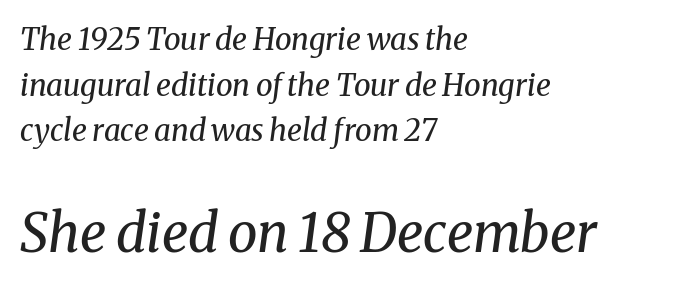
Q: Is the text bold? A: No.
Q: Is the text italic (slanted)? A: Yes, it leans right by about 8 degrees.
Q: Is the typeface a serif or a sans-serif typeface? A: Serif.
Q: Is the text underlined? A: No.
Q: How is the paragraph aligned? A: Left-aligned.
Q: Is the spacing between letters normal or unusually wide? A: Normal.
Q: Is the spacing between lines tight, normal or loose? A: Normal.
Q: Which block of text is set in a larger size, the first (top) or the second (bottom)? A: The second (bottom) one.
Q: Width (condensed, normal, or wide)? A: Normal.
Q: Stroke contrast? A: Medium.
Q: x-height? A: Medium.
Q: Monospaced? A: No.
